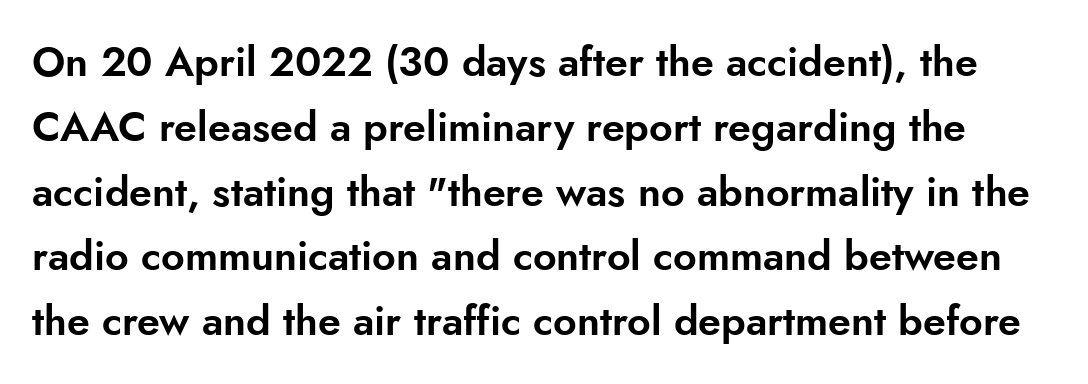
{"serif": "no", "italic": "no", "width": "normal", "stroke_contrast": "low", "x_height": "small", "monospaced": "no", "underline": "no", "line_spacing": "normal", "line_spacing_ratio": 1.58, "letter_spacing": "normal", "letter_spacing_em": 0.0, "glyph_px": 41}
